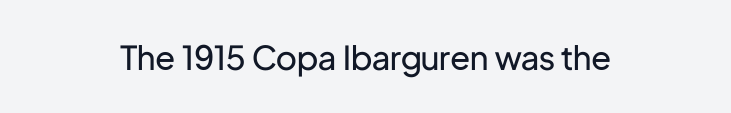
Q: Is the text bold? A: No.
Q: Is the text italic (slanted)? A: No, it is upright.
Q: Is the typeface a serif or a sans-serif typeface? A: Sans-serif.
Q: Is the text underlined? A: No.
Q: How is the paragraph aligned? A: Centered.
Q: Is the spacing between letters normal or unusually wide? A: Normal.
Q: Width (condensed, normal, or wide)? A: Normal.
Q: Stroke contrast? A: Low.
Q: x-height? A: Medium.
Q: Monospaced? A: No.
